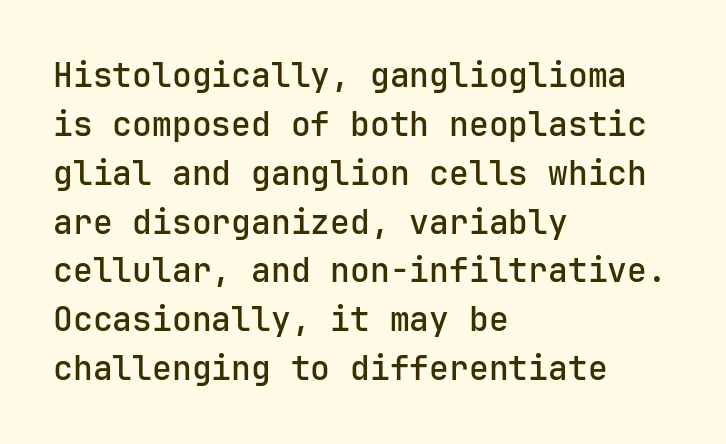
The ragged edge is on the right, which tells us the setting is flush left. Descenders are the only things crossing below the line. Is this a fixed-width face? Yes — each glyph sits in an identical cell. Each word holds together tightly as a unit, with standard inter-letter gaps. The face used here is a sans, in the tradition of grotesques and geometrics.
